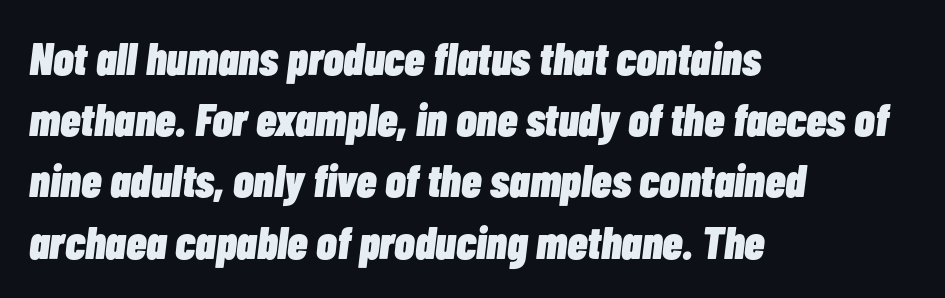
{"italic": "yes", "lean": "right", "slant_degrees": 7, "bold": "yes", "weight": "heavy", "width": "condensed", "stroke_contrast": "low", "x_height": "medium", "monospaced": "no", "underline": "no", "align": "left", "line_spacing": "normal", "line_spacing_ratio": 1.33, "letter_spacing": "normal", "letter_spacing_em": 0.0, "glyph_px": 46}
